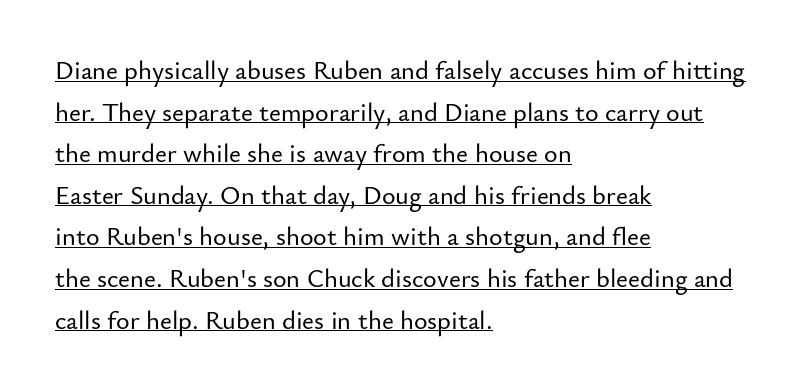
Beneath each row of characters lies a ruled line. The line-height multiplier appears to be the usual default. The font's upright variant was chosen for this text. Between one letter and the next there's only the usual sliver of space. The compositor pushed each line to the left boundary.
